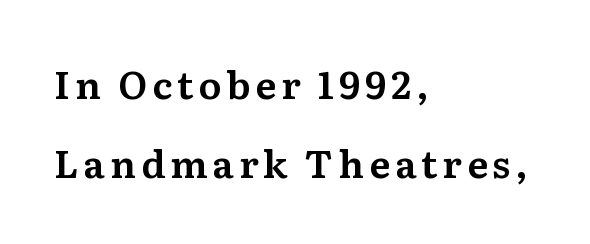
{"serif": "yes", "italic": "no", "width": "normal", "stroke_contrast": "medium", "x_height": "medium", "monospaced": "no", "underline": "no", "align": "left", "line_spacing": "loose", "line_spacing_ratio": 2.07, "glyph_px": 38}
